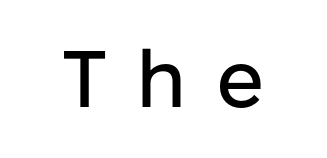
The axis of the letterforms is exactly vertical. Rule under the text: the space is simply empty. Look at the bottom of the vertical strokes: they stop flat, with no serifs. Looks like regular typesetting: each glyph gets only the width it needs.
